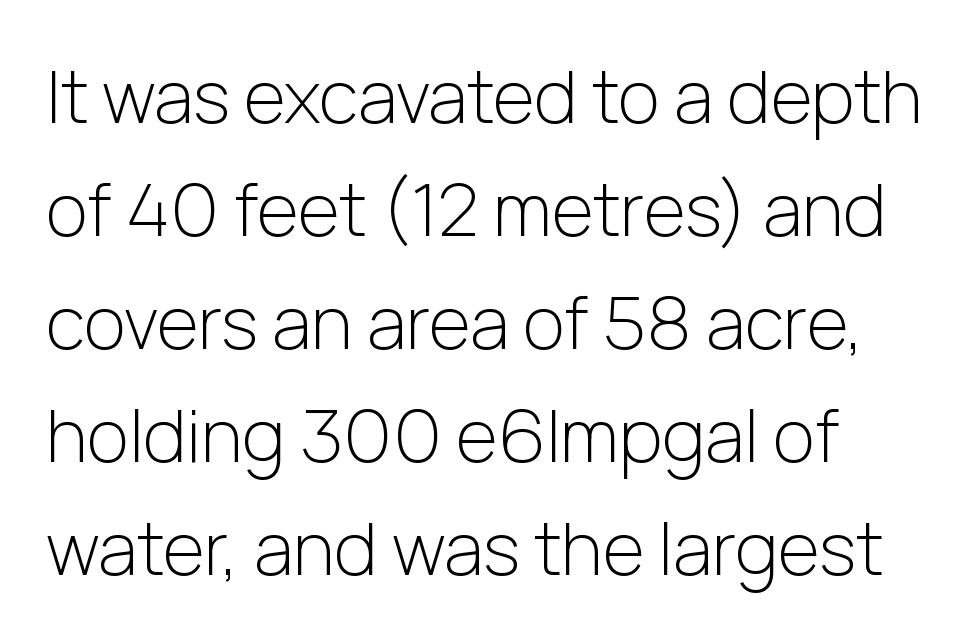
Observe the ordinary spacing: letters are neighbours, not strangers. The letters advance in unequal steps, a hallmark of proportional type. Characters remain perfectly vertical along every line. The characters display no serif detailing; their extremities are plain.
